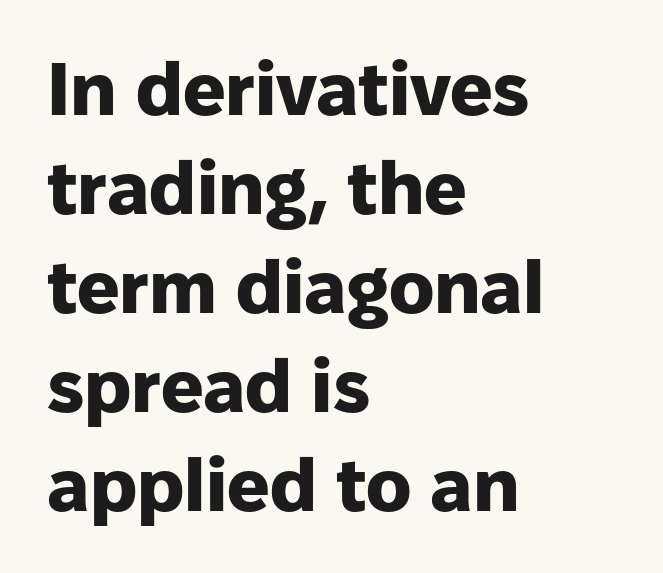
Q: Is the text bold? A: Yes.
Q: Is the text italic (slanted)? A: No, it is upright.
Q: Is the typeface a serif or a sans-serif typeface? A: Sans-serif.
Q: Is the text underlined? A: No.
Q: How is the paragraph aligned? A: Left-aligned.
Q: Is the spacing between letters normal or unusually wide? A: Normal.
Q: Is the spacing between lines tight, normal or loose? A: Normal.
Q: Width (condensed, normal, or wide)? A: Normal.
Q: Stroke contrast? A: Low.
Q: x-height? A: Medium.
Q: Monospaced? A: No.
